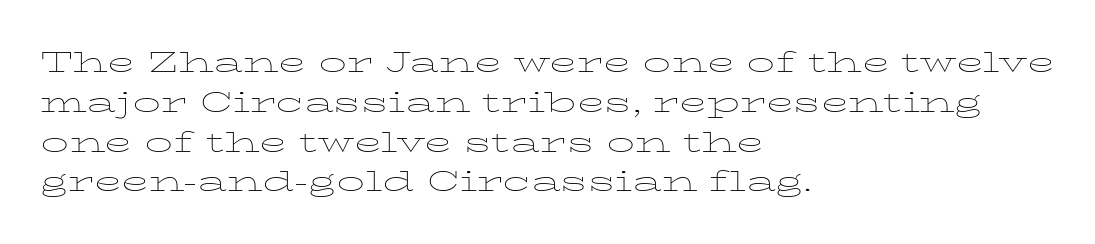
Q: Is the text bold? A: No.
Q: Is the text italic (slanted)? A: No, it is upright.
Q: Is the typeface a serif or a sans-serif typeface? A: Serif.
Q: Is the text underlined? A: No.
Q: How is the paragraph aligned? A: Left-aligned.
Q: Is the spacing between letters normal or unusually wide? A: Normal.
Q: Is the spacing between lines tight, normal or loose? A: Normal.
Q: Width (condensed, normal, or wide)? A: Wide.
Q: Stroke contrast? A: Low.
Q: x-height? A: Medium.
Q: Monospaced? A: No.
